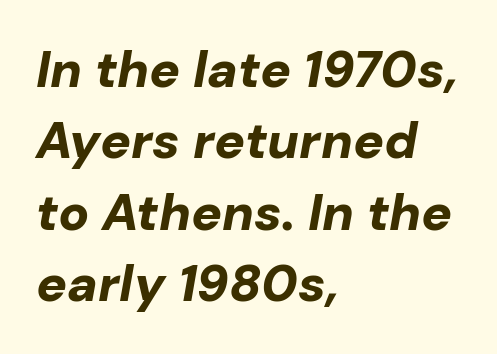
These lines are rendered in a variable-pitch font. Italic: yes, the glyphs are oblique. Leading: standard. Horizontally, the lines are justified to the leading edge only.
